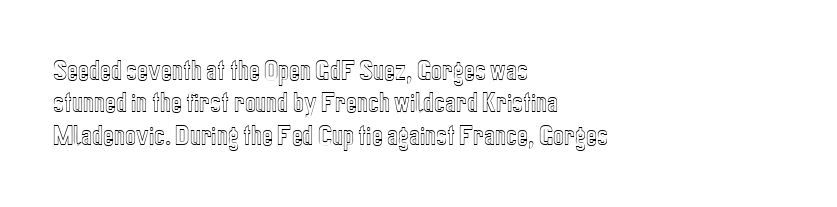
{"italic": "no", "underline": "no", "align": "left", "line_spacing": "normal", "line_spacing_ratio": 1.41, "letter_spacing": "normal", "letter_spacing_em": 0.0, "glyph_px": 23}
